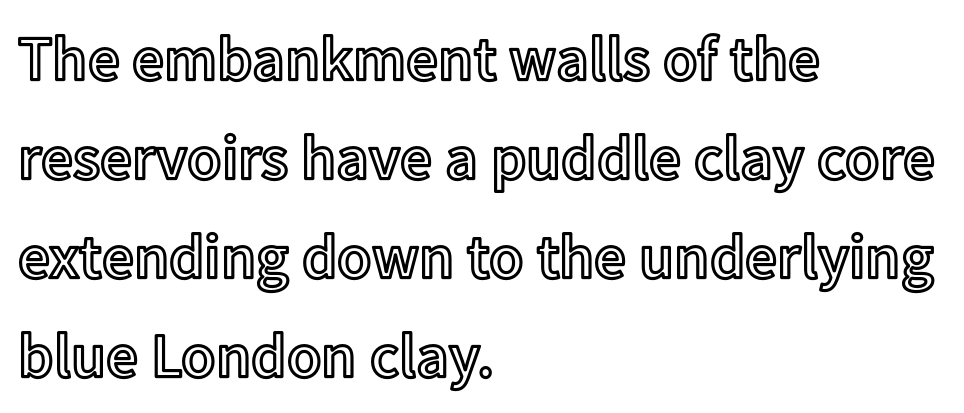
{"italic": "no", "width": "normal", "x_height": "medium", "monospaced": "no", "underline": "no", "align": "left", "line_spacing": "normal", "line_spacing_ratio": 1.57, "letter_spacing": "normal", "letter_spacing_em": 0.0, "glyph_px": 63}
